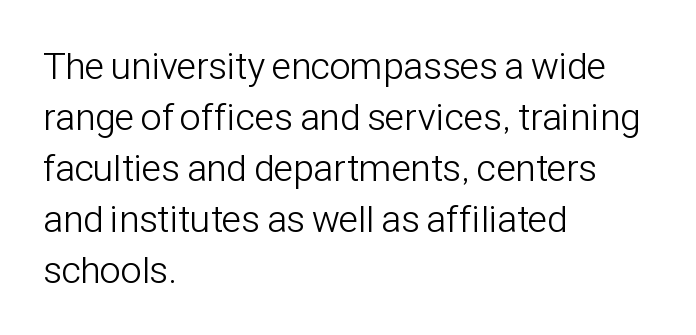
The image shows 38 px light, condensed sans-serif type, upright; set left-aligned, normal line spacing (1.34x), normal letter spacing, not underlined; low stroke contrast and a medium x-height.
